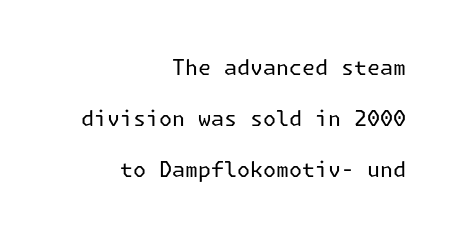
Q: Is the text bold? A: No.
Q: Is the text italic (slanted)? A: No, it is upright.
Q: Is the text underlined? A: No.
Q: How is the paragraph aligned? A: Right-aligned.
Q: Is the spacing between letters normal or unusually wide? A: Normal.
Q: Is the spacing between lines tight, normal or loose? A: Loose.
